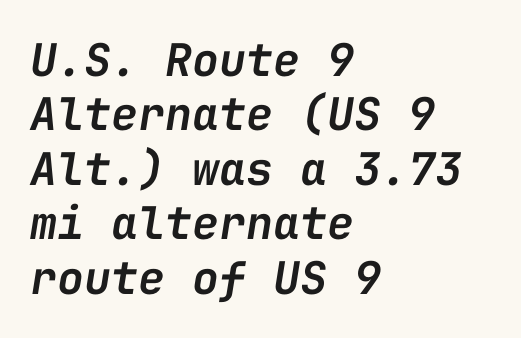
The image shows 45 px semibold type, italic (leaning right), monospaced; set left-aligned, line spacing 1.21x, normal letter spacing, not underlined; low stroke contrast and a medium x-height.
